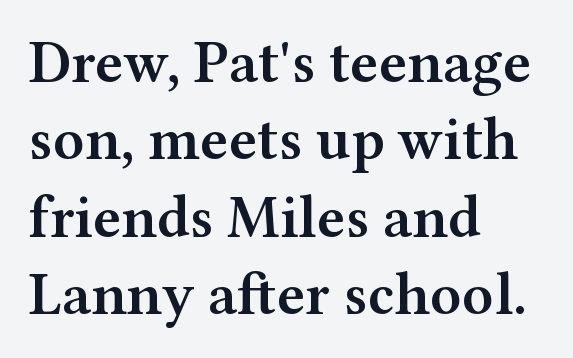
The image shows 60 px semibold, wide serif type, upright; set left-aligned, normal line spacing (1.29x), normal letter spacing, not underlined; medium stroke contrast and a medium x-height.
